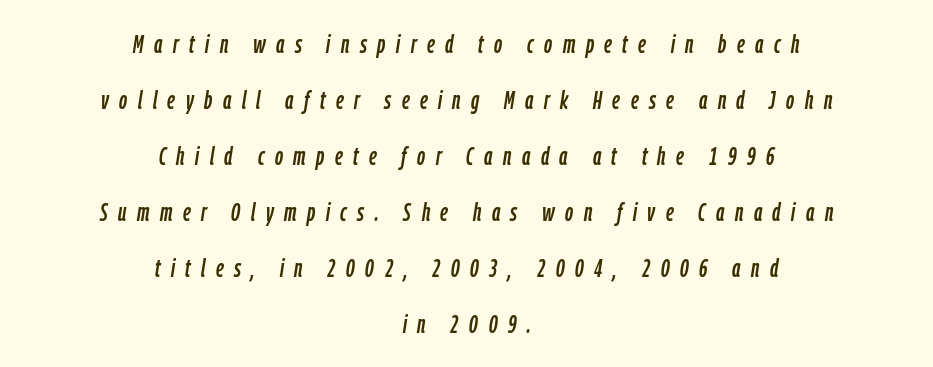
{"italic": "yes", "lean": "right", "slant_degrees": 9, "underline": "no", "align": "center", "line_spacing": "loose", "line_spacing_ratio": 2.24, "letter_spacing": "wide", "letter_spacing_em": 0.42, "glyph_px": 25}
